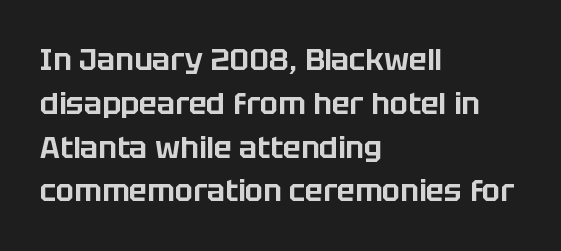
If you drew a ruler down the left edge, every line would touch it. Ordinary non-slanted type is in use. Summary of vertical rhythm: regular, with standard interline spacing. The rendering uses natural spacing where letterforms have individual widths.
